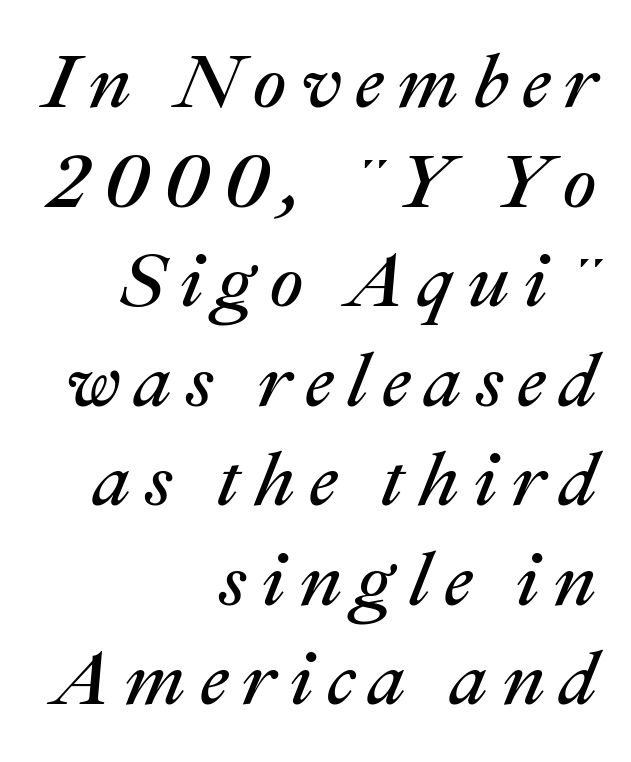
Underlining? Definitely not there. The face used here has a pronounced slope to its letters. Heft: none added — not bold. Whoever set this chose a conventional vertical rhythm. Compared with a flush-left layout, this one pins lines to the opposite, right side. The face used here is proportionally spaced, like ordinary book or web type.
